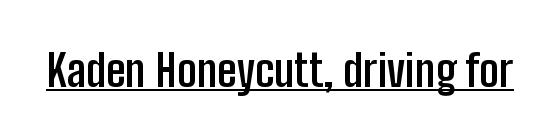
Descenders here cross a horizontal rule under the line. This is sans-serif lettering, the kind often seen on screens and signage. The letters stand upright; this is a roman face. The face used here is proportionally spaced, like ordinary book or web type.
